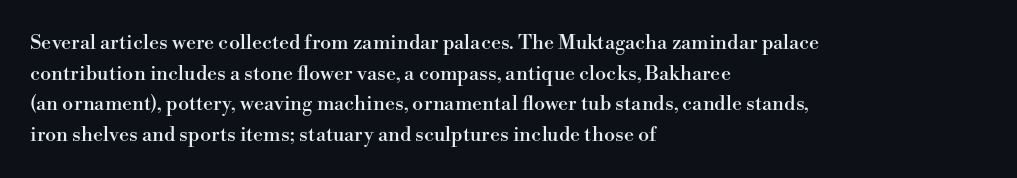
Posture: upright roman. Where is the straight margin? On the left. The passage shown stacks its lines at a standard gap. The passage shown is not underscored anywhere. The tracking reads as untouched default to a designer's eye.
